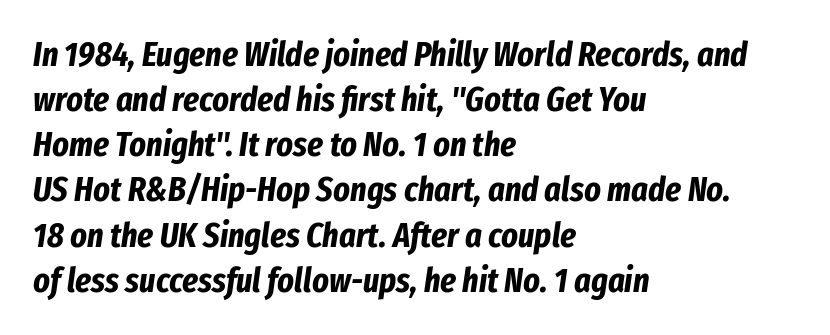
The image shows 35 px bold, condensed type, italic (leaning right); set left-aligned, normal line spacing (1.29x), normal letter spacing, not underlined; low stroke contrast and a medium x-height.
